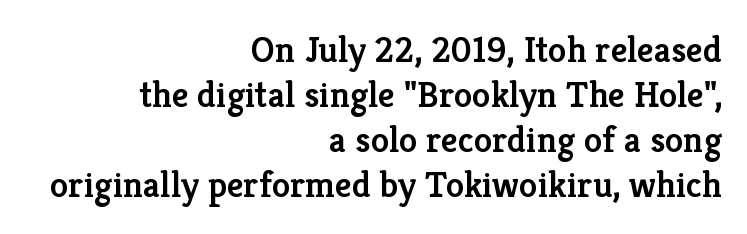
The image shows 37 px semibold serif type, upright; set right-aligned, line spacing 1.22x, normal letter spacing, not underlined; low stroke contrast and a medium x-height.
